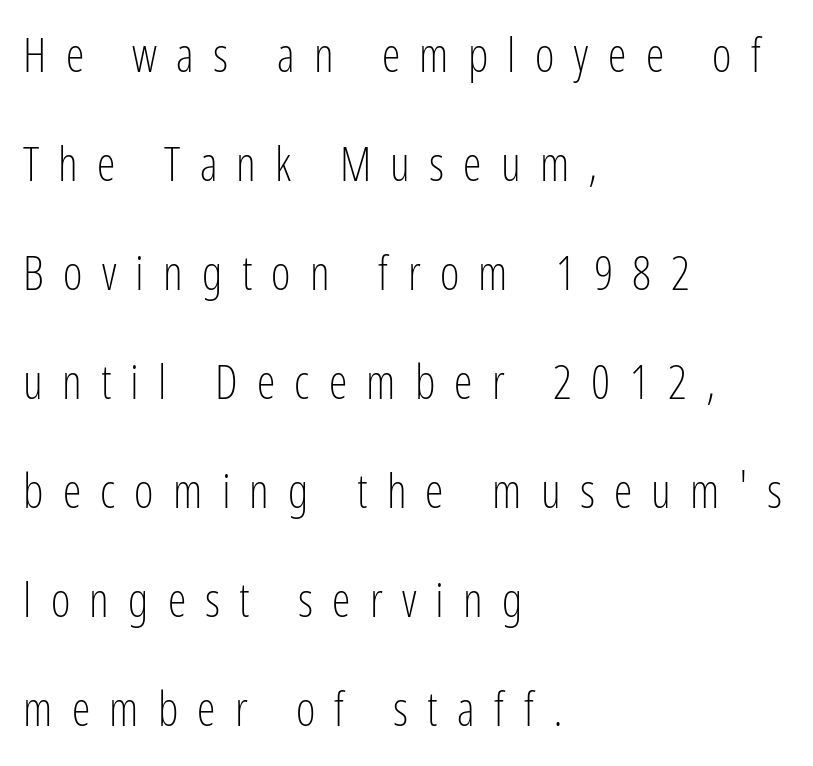
{"serif": "no", "italic": "no", "bold": "no", "weight": "light", "width": "condensed", "stroke_contrast": "low", "x_height": "medium", "monospaced": "no", "underline": "no", "align": "left", "line_spacing": "loose", "line_spacing_ratio": 2.32, "letter_spacing": "wide", "letter_spacing_em": 0.41, "glyph_px": 47}
